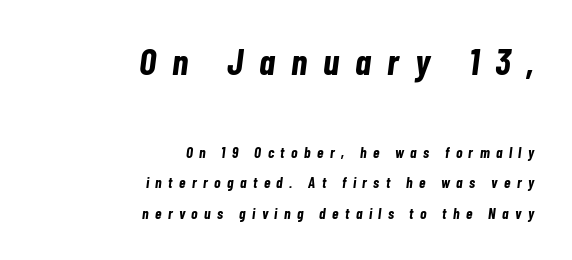
Think of a printed novel: that variable character pitch is what you see here. The vertical gap from one line to the next is large. Every row of glyphs terminates at an identical x-position on the right. The passage shown leans; its letterforms are oblique.
